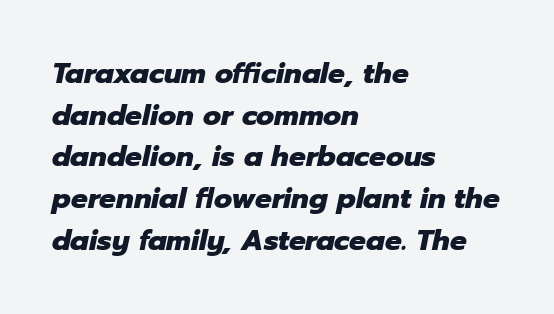
The image shows 28 px heavy type, italic (leaning right); set left-aligned, normal line spacing (1.49x), normal letter spacing, not underlined; low stroke contrast and a medium x-height.
